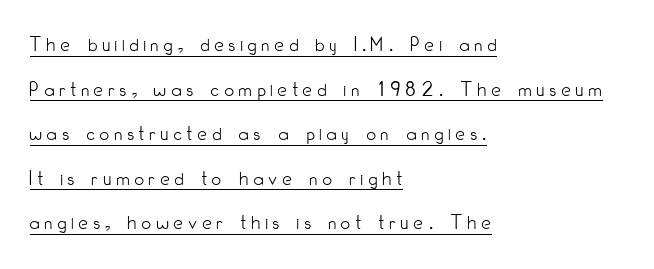
The image shows 21 px text type, upright; set left-aligned, loose line spacing (2.12x), unusually wide letter spacing (+0.24 em), underlined.
